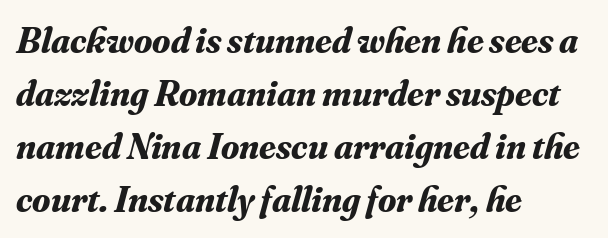
Varying glyph widths throughout — classic text-font behaviour. You could call the tracking neutral — neither tight nor loose. The ragged edge is on the right, which tells us the setting is flush left. Vertically, the passage feels balanced, rows spaced as you'd expect. Emphasis-style slanted type is in use. Look at the bottom of the vertical strokes: they flare into serifs here.
